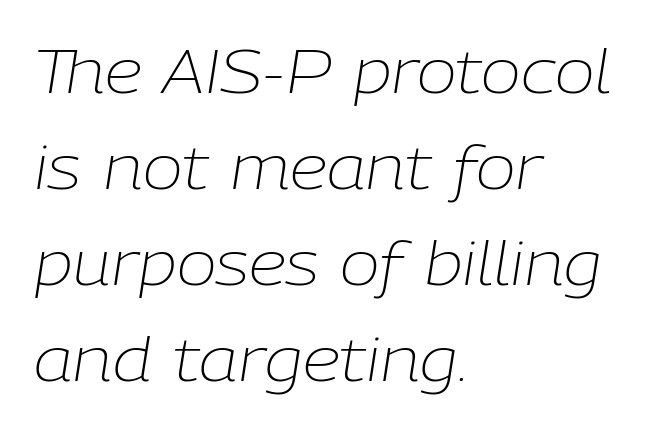
Q: Is the text bold? A: No.
Q: Is the text italic (slanted)? A: Yes, it leans right by about 9 degrees.
Q: Is the text underlined? A: No.
Q: How is the paragraph aligned? A: Left-aligned.
Q: Is the spacing between letters normal or unusually wide? A: Normal.
Q: Is the spacing between lines tight, normal or loose? A: Normal.
Q: Width (condensed, normal, or wide)? A: Normal.
Q: Stroke contrast? A: Low.
Q: x-height? A: Medium.
Q: Monospaced? A: No.
